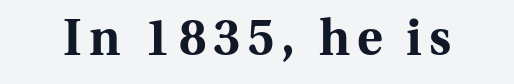
The image shows 49 px bold serif type, upright; set not underlined; medium stroke contrast and a medium x-height.
